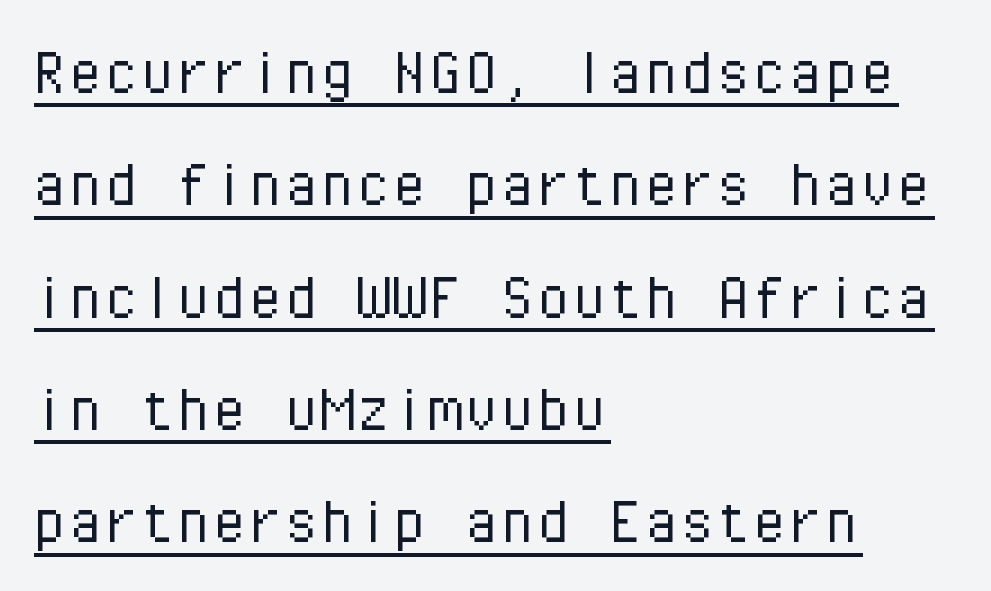
Q: Is the text bold? A: No.
Q: Is the text italic (slanted)? A: No, it is upright.
Q: Is the typeface a serif or a sans-serif typeface? A: Sans-serif.
Q: Is the text underlined? A: Yes.
Q: How is the paragraph aligned? A: Left-aligned.
Q: Is the spacing between letters normal or unusually wide? A: Normal.
Q: Is the spacing between lines tight, normal or loose? A: Normal.
Q: Width (condensed, normal, or wide)? A: Normal.
Q: Stroke contrast? A: Low.
Q: x-height? A: Medium.
Q: Monospaced? A: Yes.
